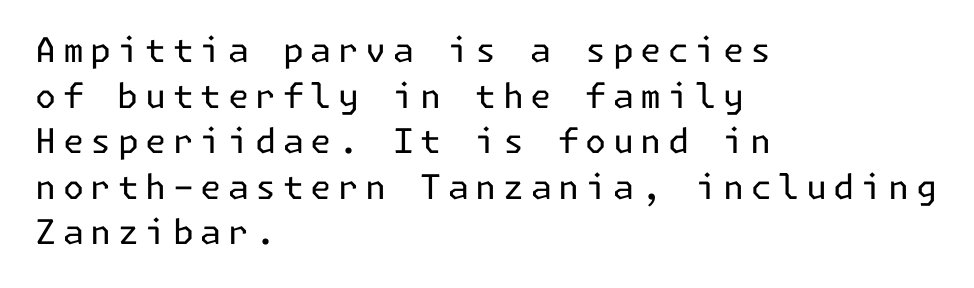
{"serif": "no", "italic": "no", "bold": "no", "weight": "regular", "width": "normal", "stroke_contrast": "low", "x_height": "medium", "underline": "no", "align": "left", "line_spacing": "normal", "line_spacing_ratio": 1.34, "glyph_px": 34}
